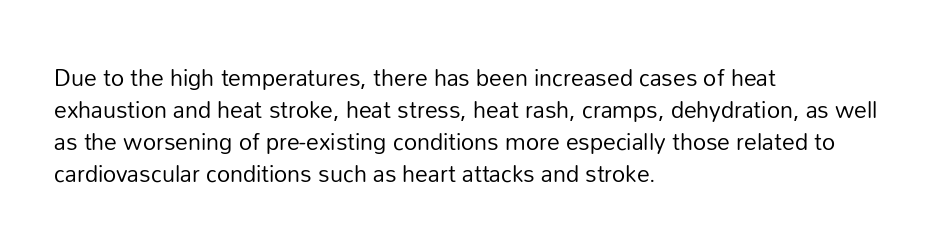
Caption: standard tracking, unaltered. Does the leading feel generous? No, just average. The lines are quadded left. Check the space under the baseline: it is left empty.
